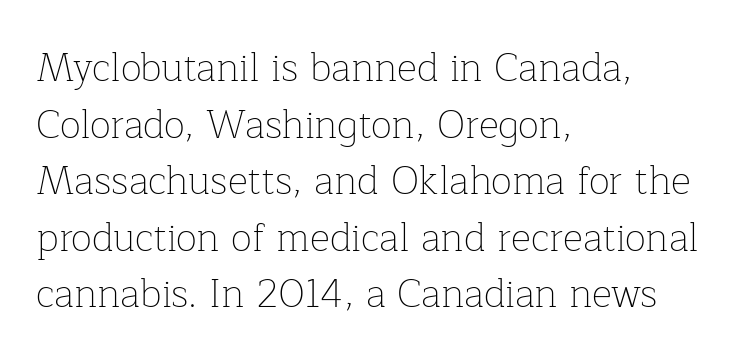
{"serif": "yes", "italic": "no", "bold": "no", "weight": "thin", "width": "normal", "stroke_contrast": "low", "x_height": "medium", "monospaced": "no", "underline": "no", "align": "left", "line_spacing": "normal", "line_spacing_ratio": 1.45, "letter_spacing": "normal", "letter_spacing_em": 0.0, "glyph_px": 39}
